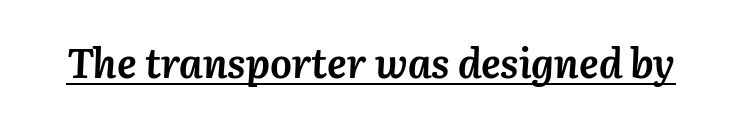
The image shows 41 px semibold type, italic (leaning right); set normal letter spacing, underlined; medium stroke contrast and a medium x-height.
